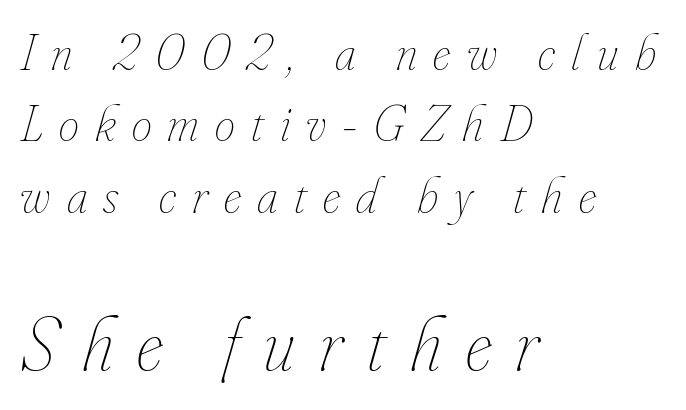
In terms of leading, this rendering sits right in the middle. This sample uses an oblique cut, with every glyph tilted off the vertical. Varying glyph widths throughout — classic text-font behaviour. Leftover space on each line is placed entirely after the last word. This reads as an unemphasized weight, regular at the heaviest. Unmarked baselines from the first word to the last.
